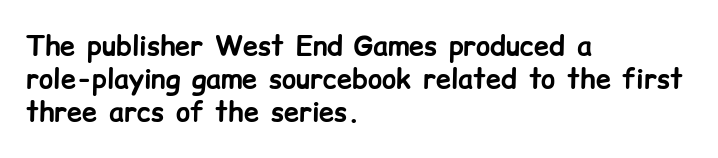
The image shows 27 px bold type, upright; set left-aligned, line spacing 1.23x, normal letter spacing, not underlined.
